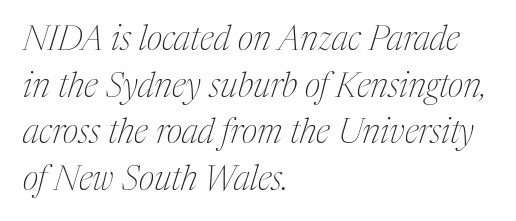
Q: Is the text bold? A: No.
Q: Is the text italic (slanted)? A: Yes, it leans right by about 17 degrees.
Q: Is the typeface a serif or a sans-serif typeface? A: Serif.
Q: Is the text underlined? A: No.
Q: How is the paragraph aligned? A: Left-aligned.
Q: Is the spacing between letters normal or unusually wide? A: Normal.
Q: Is the spacing between lines tight, normal or loose? A: Normal.
Q: Width (condensed, normal, or wide)? A: Condensed.
Q: Stroke contrast? A: Medium.
Q: x-height? A: Medium.
Q: Monospaced? A: No.
